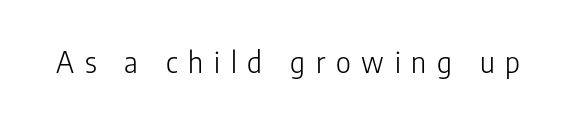
Letter spacing: wide. The string is rendered with underlining switched off. The typesetting does not lean heavy: it is not bold. Grotesque or geometric, the face here clearly has no serifs. It's the straight-up-and-down kind of type. These lines are rendered in a variable-pitch font.
